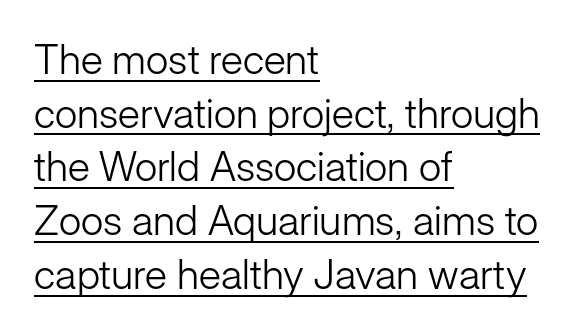
Q: Is the text bold? A: No.
Q: Is the text italic (slanted)? A: No, it is upright.
Q: Is the typeface a serif or a sans-serif typeface? A: Sans-serif.
Q: Is the text underlined? A: Yes.
Q: How is the paragraph aligned? A: Left-aligned.
Q: Is the spacing between letters normal or unusually wide? A: Normal.
Q: Is the spacing between lines tight, normal or loose? A: Normal.
Q: Width (condensed, normal, or wide)? A: Normal.
Q: Stroke contrast? A: Low.
Q: x-height? A: Medium.
Q: Monospaced? A: No.
